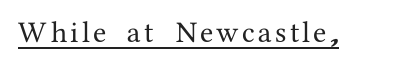
These characters rest on top of a visible drawn line. The face used here is proportionally spaced, like ordinary book or web type. A typesetter would label this face a serif. Posture: vertical.
